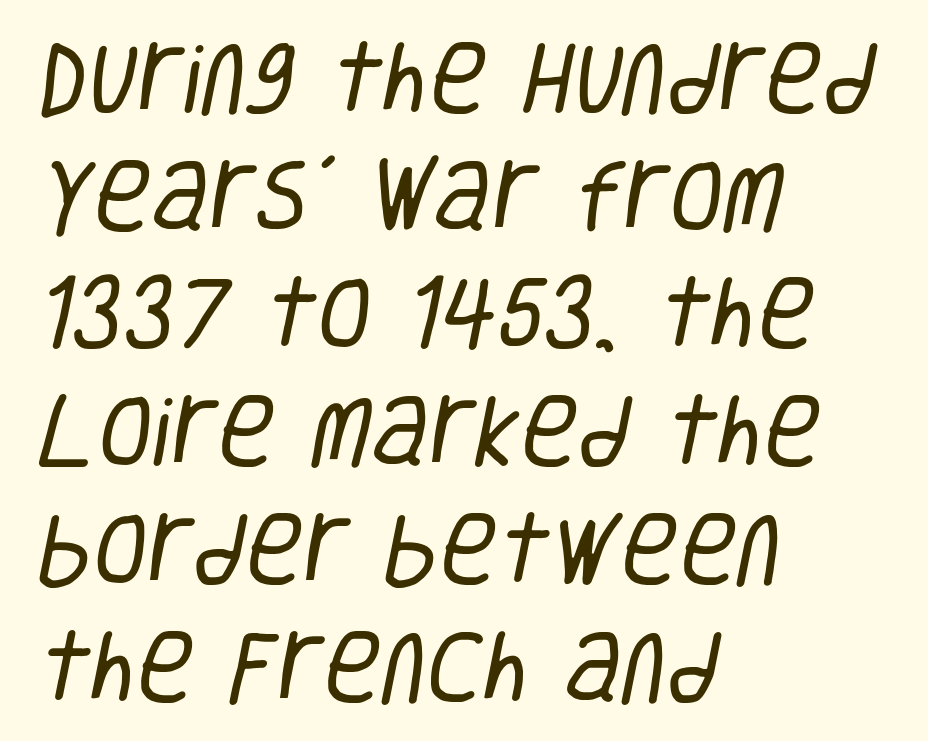
Weight: not bold — regular or lighter. The face used here is proportionally spaced, like ordinary book or web type. In terms of leading, this rendering sits right in the middle. The characters display no serif detailing; their extremities are plain. Compared with a centered layout, this one pins lines to the left instead.
